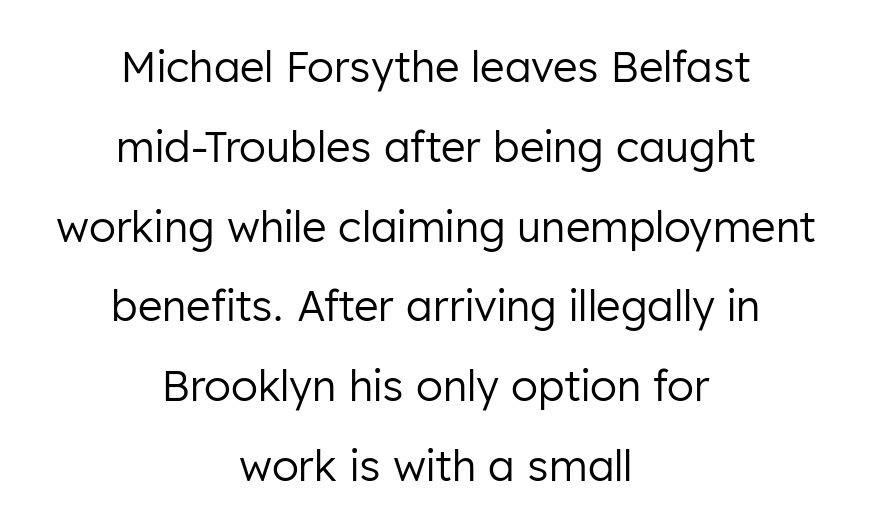
{"serif": "no", "italic": "no", "bold": "no", "weight": "regular", "width": "normal", "stroke_contrast": "low", "x_height": "medium", "monospaced": "no", "underline": "no", "align": "center", "line_spacing": "loose", "line_spacing_ratio": 1.9, "letter_spacing": "normal", "letter_spacing_em": 0.0, "glyph_px": 42}
